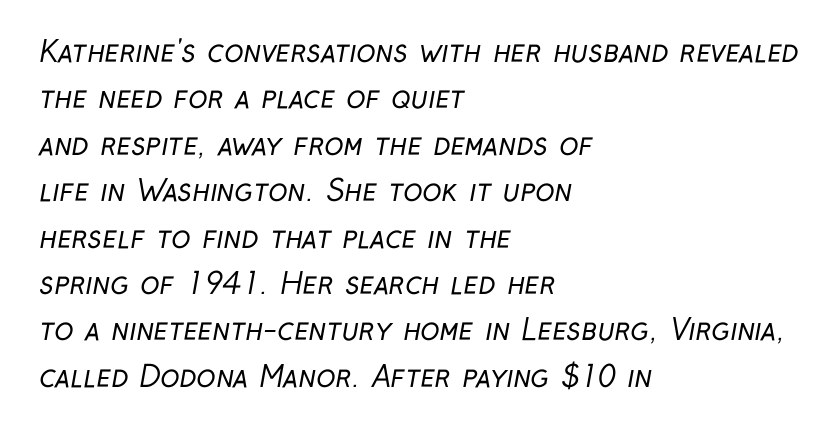
The image shows 29 px regular-weight, condensed sans-serif type; set left-aligned, normal line spacing (1.6x), normal letter spacing, not underlined; low stroke contrast and a medium x-height.
